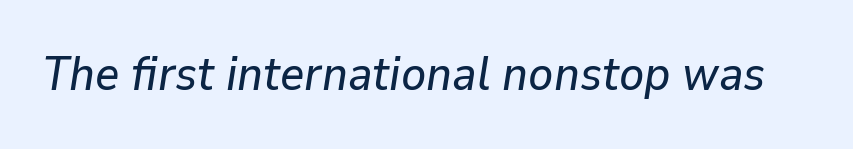
There's an unmistakable incline to the writing here. In terms of letterspacing, this is plain default setting. Character widths vary here, with narrow letters taking less room than wide ones. Anything drawn beneath the words? Only blank space.
